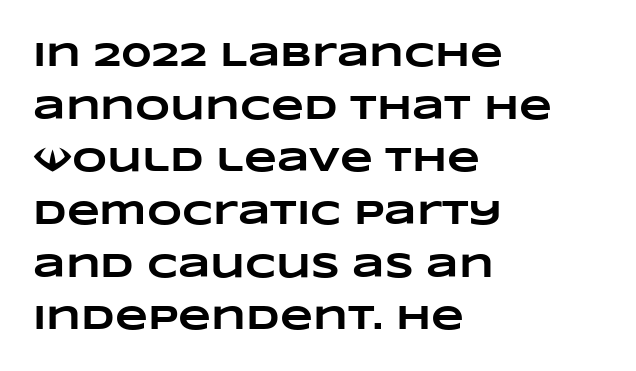
{"bold": "yes", "weight": "heavy", "width": "wide", "stroke_contrast": "low", "x_height": "large", "monospaced": "no", "underline": "no", "align": "left", "line_spacing": "normal", "line_spacing_ratio": 1.55, "letter_spacing": "normal", "letter_spacing_em": 0.0, "glyph_px": 34}
